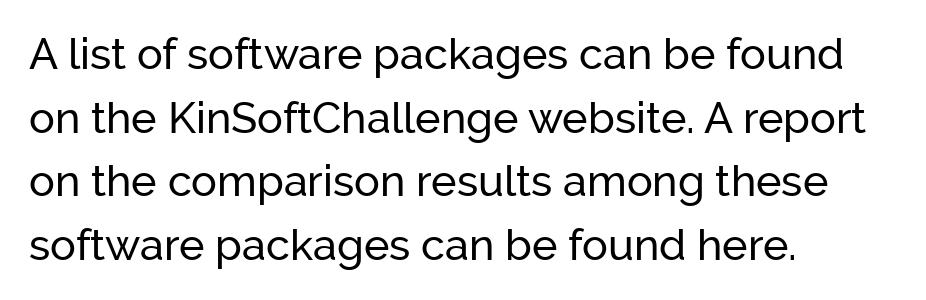
Q: Is the text italic (slanted)? A: No, it is upright.
Q: Is the typeface a serif or a sans-serif typeface? A: Sans-serif.
Q: Is the text underlined? A: No.
Q: How is the paragraph aligned? A: Left-aligned.
Q: Is the spacing between letters normal or unusually wide? A: Normal.
Q: Is the spacing between lines tight, normal or loose? A: Normal.
Q: Width (condensed, normal, or wide)? A: Normal.
Q: Stroke contrast? A: Low.
Q: x-height? A: Medium.
Q: Monospaced? A: No.
